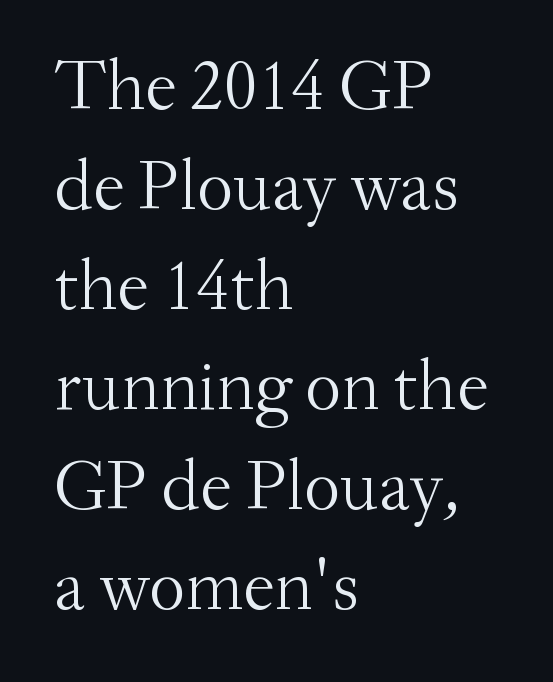
{"serif": "yes", "italic": "no", "bold": "no", "weight": "light", "width": "normal", "stroke_contrast": "medium", "x_height": "small", "monospaced": "no", "underline": "no", "align": "left", "line_spacing": "normal", "line_spacing_ratio": 1.39, "letter_spacing": "normal", "letter_spacing_em": 0.0, "glyph_px": 72}
